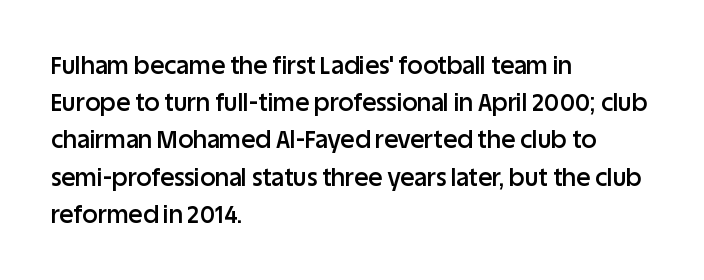
The image shows 24 px text type, upright; set left-aligned, normal line spacing (1.55x), normal letter spacing, not underlined.
